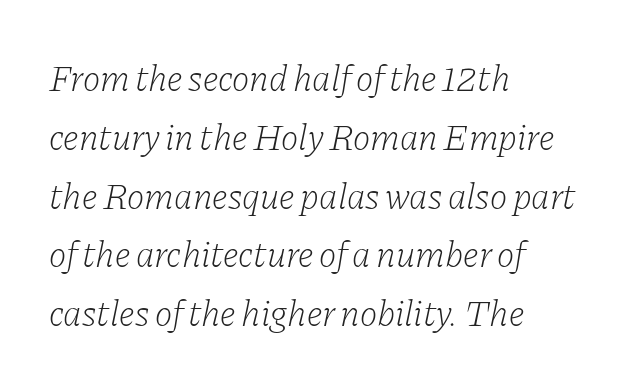
Q: Is the text bold? A: No.
Q: Is the text italic (slanted)? A: Yes, it leans right by about 11 degrees.
Q: Is the typeface a serif or a sans-serif typeface? A: Serif.
Q: Is the text underlined? A: No.
Q: How is the paragraph aligned? A: Left-aligned.
Q: Is the spacing between letters normal or unusually wide? A: Normal.
Q: Is the spacing between lines tight, normal or loose? A: Normal.
Q: Width (condensed, normal, or wide)? A: Normal.
Q: Stroke contrast? A: Low.
Q: x-height? A: Medium.
Q: Monospaced? A: No.
